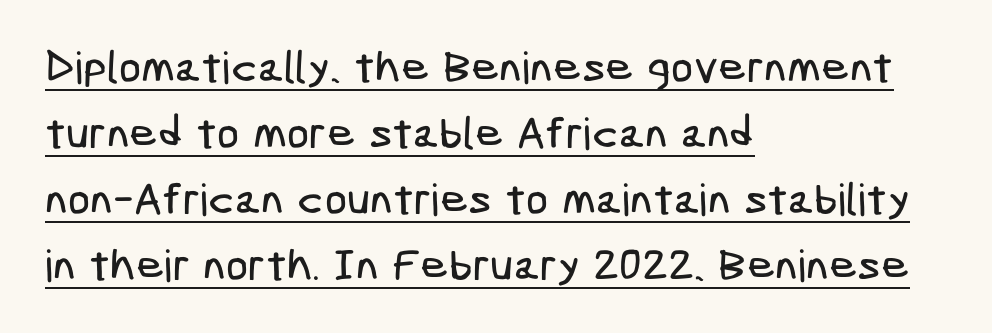
What stands out about the letter spacing? Nothing — it is the standard amount. Is this a sans? Yes — the strokes have no serifs. Compared with typical paragraphs, the rows here are spaced about the same. All the whitespace from short lines collects on the right. Does a line run under the words? Yes, clearly.
